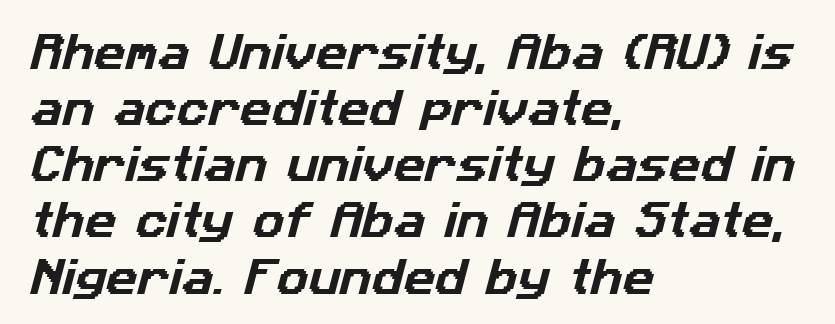
The image shows 39 px sans-serif type; set left-aligned, normal line spacing (1.44x), normal letter spacing, not underlined; low stroke contrast and a medium x-height.
